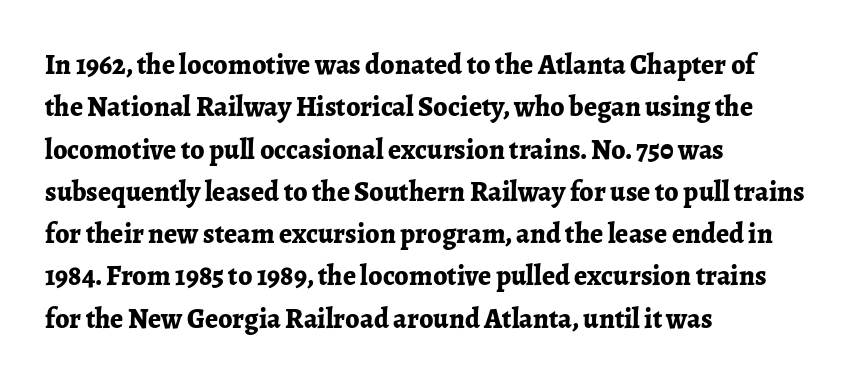
The image shows 28 px bold serif type, upright; set left-aligned, normal line spacing (1.51x), normal letter spacing, not underlined; low stroke contrast and a medium x-height.
